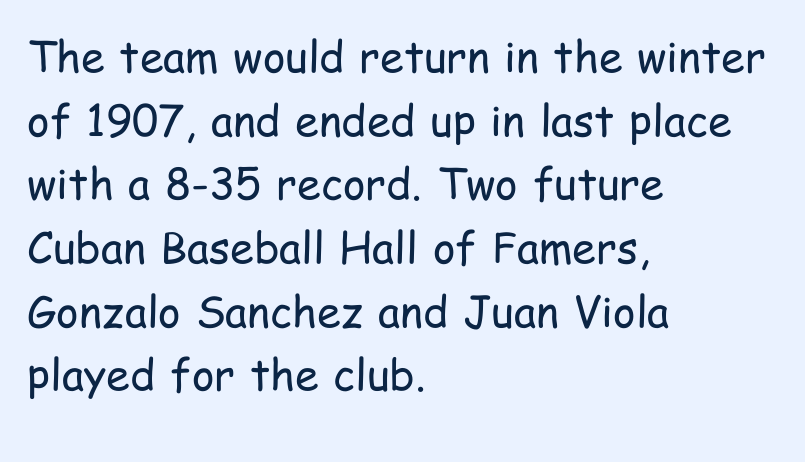
Q: Is the text bold? A: No.
Q: Is the text italic (slanted)? A: No, it is upright.
Q: Is the typeface a serif or a sans-serif typeface? A: Sans-serif.
Q: Is the text underlined? A: No.
Q: How is the paragraph aligned? A: Left-aligned.
Q: Is the spacing between letters normal or unusually wide? A: Normal.
Q: Is the spacing between lines tight, normal or loose? A: Normal.
Q: Width (condensed, normal, or wide)? A: Condensed.
Q: Stroke contrast? A: Low.
Q: x-height? A: Medium.
Q: Monospaced? A: No.
